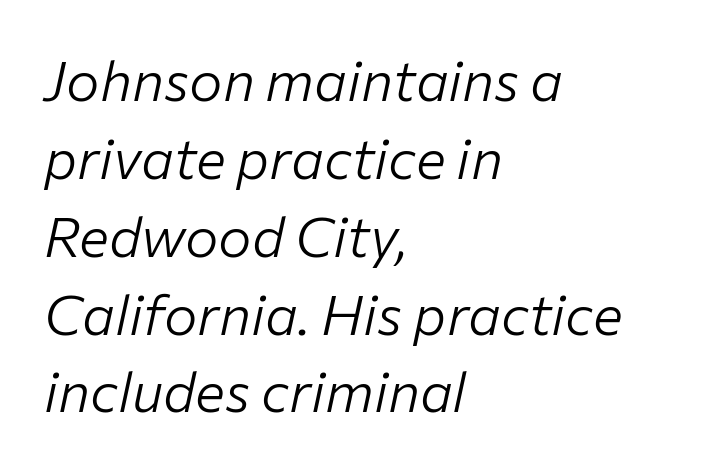
The letters look calm and open, with moderate or lighter stems. The space beneath each line is pristine and unruled. A student would call this left alignment; a typographer would say flush left, rag right. You could not count columns in this text — the font is proportionally spaced. Notice how descenders clear the ascenders below comfortably — that's standard leading. Is the type slanted? Yes — the strokes lean at a clear angle.
